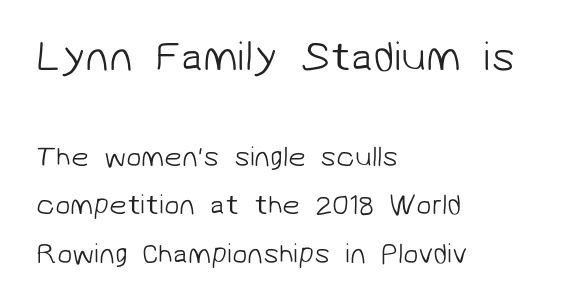
Q: Is the text bold? A: No.
Q: Is the typeface a serif or a sans-serif typeface? A: Sans-serif.
Q: Is the text underlined? A: No.
Q: How is the paragraph aligned? A: Left-aligned.
Q: Is the spacing between letters normal or unusually wide? A: Normal.
Q: Which block of text is set in a larger size, the first (top) or the second (bottom)? A: The first (top) one.
Q: Width (condensed, normal, or wide)? A: Normal.
Q: Stroke contrast? A: Low.
Q: x-height? A: Medium.
Q: Monospaced? A: No.
